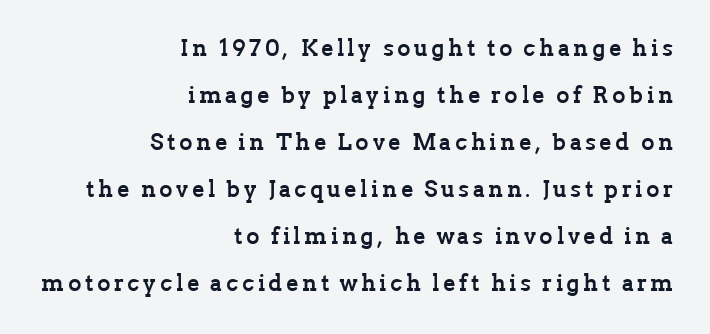
{"italic": "no", "bold": "yes", "underline": "no", "align": "right", "line_spacing": "loose", "line_spacing_ratio": 2.04, "glyph_px": 23}
